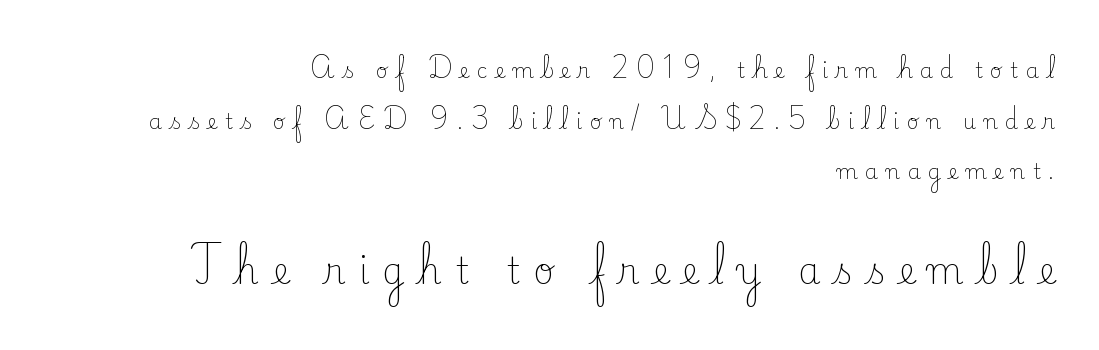
{"serif": "yes", "italic": "no", "bold": "no", "weight": "light", "width": "normal", "stroke_contrast": "low", "x_height": "small", "monospaced": "no", "underline": "no", "align": "right", "line_spacing": "loose", "line_spacing_ratio": 2.41, "letter_spacing": "wide", "letter_spacing_em": 0.36, "larger_block": "second", "size_ratio": 1.71, "glyph_px": 36}
